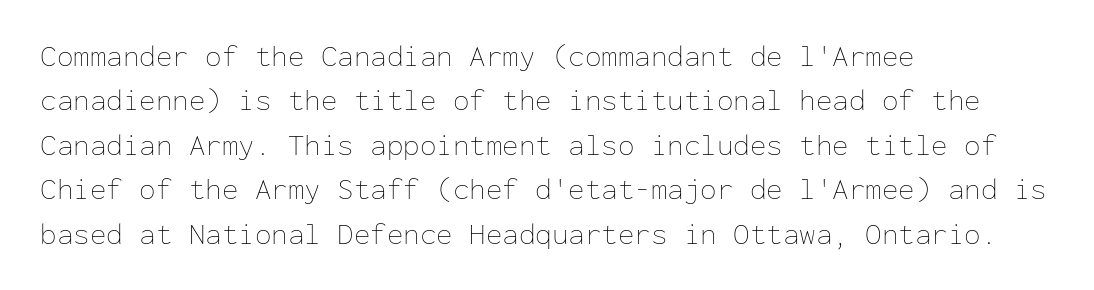
The image shows 30 px thin type, upright, monospaced; set left-aligned, normal line spacing (1.48x), normal letter spacing, not underlined; low stroke contrast and a medium x-height.
